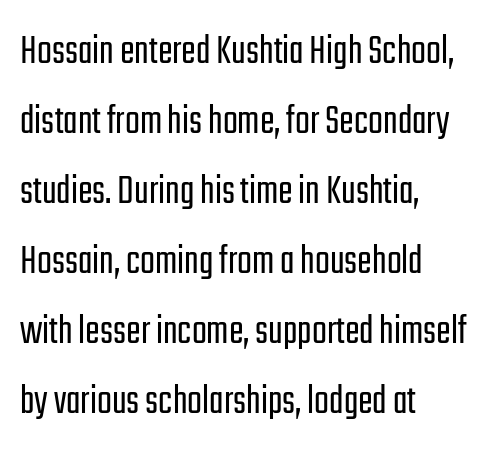
The image shows 44 px light, condensed sans-serif type, upright; set left-aligned, normal line spacing (1.59x), normal letter spacing, not underlined; low stroke contrast and a medium x-height.
